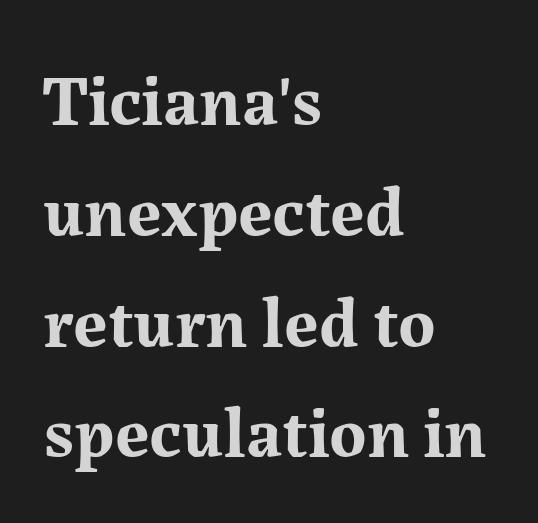
{"serif": "yes", "italic": "no", "bold": "yes", "weight": "bold", "width": "normal", "stroke_contrast": "medium", "x_height": "medium", "monospaced": "no", "underline": "no", "align": "left", "line_spacing": "normal", "line_spacing_ratio": 1.56, "letter_spacing": "normal", "letter_spacing_em": 0.0, "glyph_px": 71}
